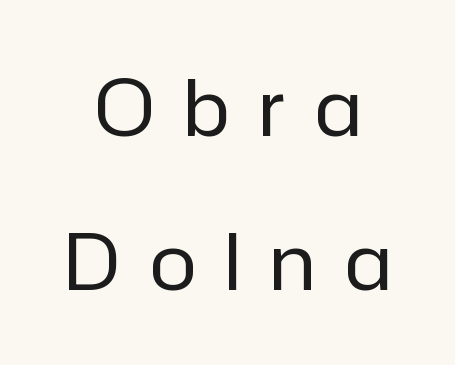
{"serif": "no", "italic": "no", "bold": "no", "weight": "regular", "width": "normal", "stroke_contrast": "low", "x_height": "medium", "monospaced": "no", "underline": "no", "align": "center", "line_spacing": "loose", "line_spacing_ratio": 1.97, "letter_spacing": "wide", "letter_spacing_em": 0.38, "glyph_px": 78}
